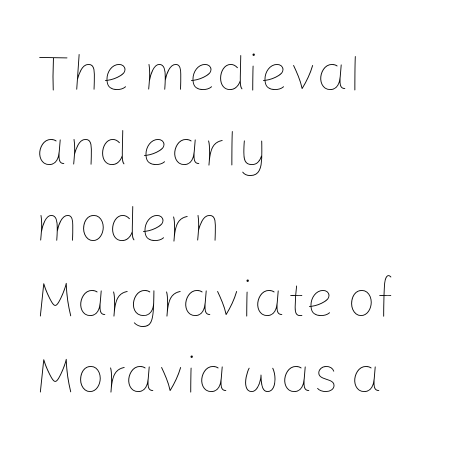
The image shows 51 px thin type, upright; set left-aligned, normal line spacing (1.48x), normal letter spacing, not underlined; low stroke contrast and a medium x-height.
